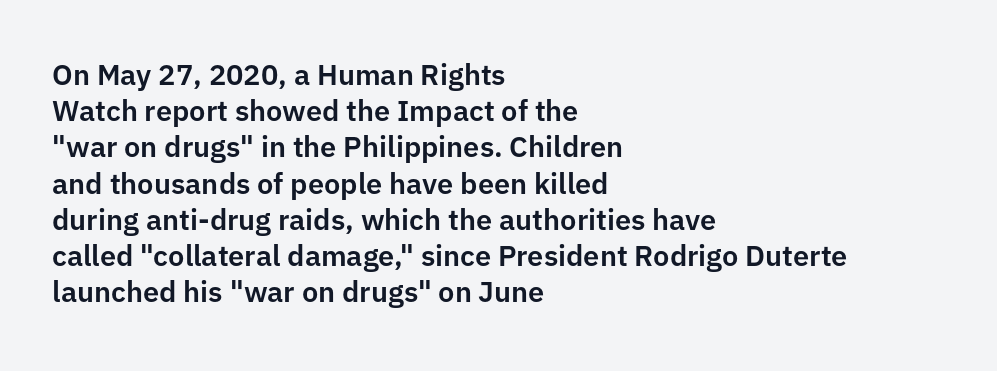
The image shows 29 px sans-serif type, upright; set left-aligned, normal line spacing (1.25x), normal letter spacing, not underlined; low stroke contrast and a medium x-height.
